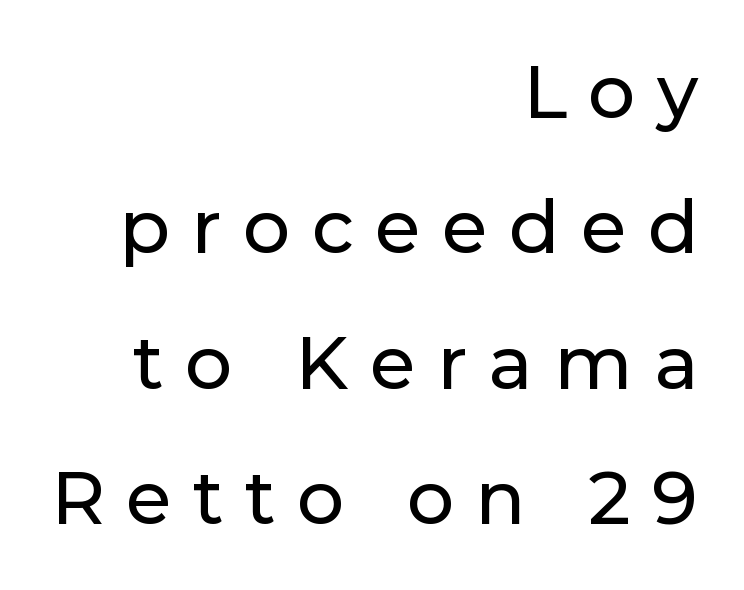
The space beneath each line is pristine and unruled. I'd call this a sans setting — the letters go barefoot. Does extra space separate the letters? Yes, quite a lot of it. Nope, not italic — everything's standing straight.
